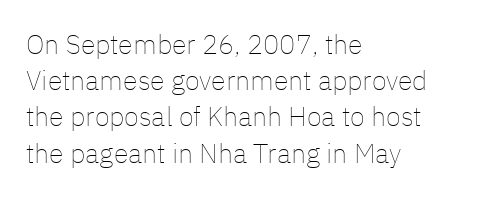
Q: Is the text bold? A: No.
Q: Is the text italic (slanted)? A: No, it is upright.
Q: Is the text underlined? A: No.
Q: How is the paragraph aligned? A: Left-aligned.
Q: Is the spacing between letters normal or unusually wide? A: Normal.
Q: Is the spacing between lines tight, normal or loose? A: Normal.
